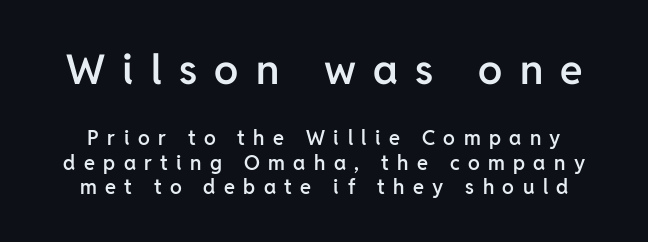
These words are printed semibold, heavier than regular yet not bold. Unlike italic type, these characters show no tilt at all. Check the space under the baseline: it is left empty. The passage shown has open, widely tracked lettering throughout. Do the characters align in a grid? No, the font is proportional. These two chunks differ in scale, with the top chunk taking the larger measure.
